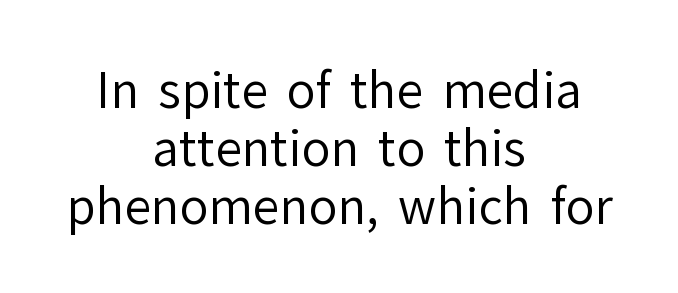
Q: Is the text bold? A: No.
Q: Is the text italic (slanted)? A: No, it is upright.
Q: Is the typeface a serif or a sans-serif typeface? A: Sans-serif.
Q: Is the text underlined? A: No.
Q: How is the paragraph aligned? A: Centered.
Q: Is the spacing between letters normal or unusually wide? A: Normal.
Q: Width (condensed, normal, or wide)? A: Normal.
Q: Stroke contrast? A: Low.
Q: x-height? A: Medium.
Q: Monospaced? A: No.
